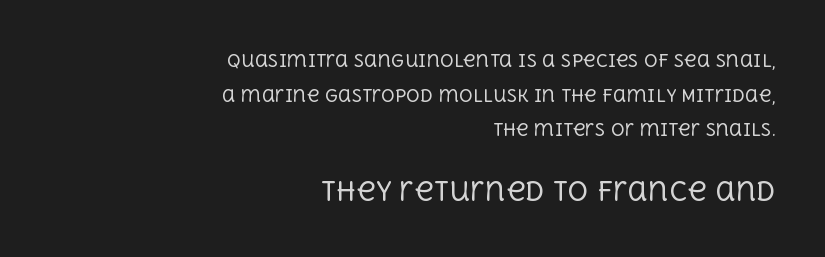
Ordinary non-slanted type is in use. Line ends are locked; line starts wander. Widely set lines give the paragraph a tall, airy silhouette. The passage shown is not underscored anywhere. This rendering leaves character spacing at its baseline value.
